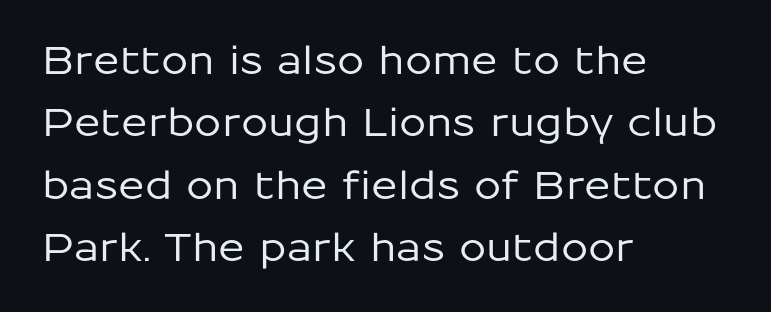
{"serif": "no", "italic": "no", "width": "normal", "stroke_contrast": "low", "x_height": "medium", "monospaced": "no", "underline": "no", "align": "left", "line_spacing": "normal", "line_spacing_ratio": 1.6, "letter_spacing": "normal", "letter_spacing_em": 0.0, "glyph_px": 39}
